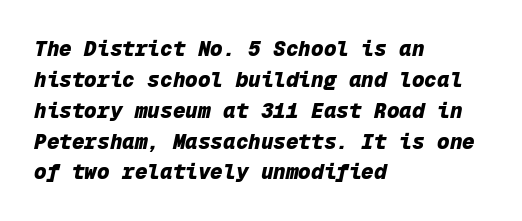
The image shows 21 px bold type, italic (leaning right); set left-aligned, normal line spacing (1.47x), normal letter spacing, not underlined.
